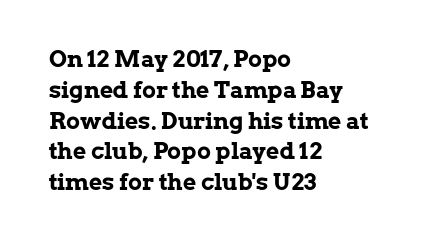
Q: Is the text bold? A: Yes.
Q: Is the text italic (slanted)? A: No, it is upright.
Q: Is the text underlined? A: No.
Q: How is the paragraph aligned? A: Left-aligned.
Q: Is the spacing between letters normal or unusually wide? A: Normal.
Q: Is the spacing between lines tight, normal or loose? A: Normal.
